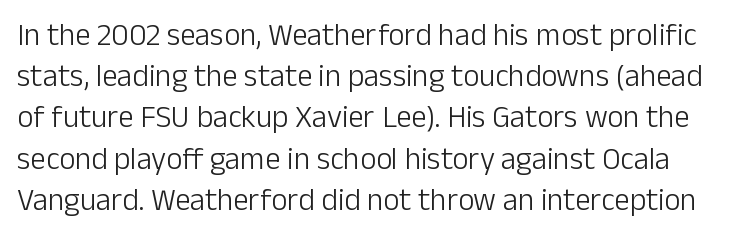
Stem width sits at or under what a default text font uses. The face used here is rendered with its standard letterfit. Look at the bottom of the vertical strokes: they stop flat, with no serifs. Note the varied advance widths — an 'i' is clearly narrower than an 'm'.
